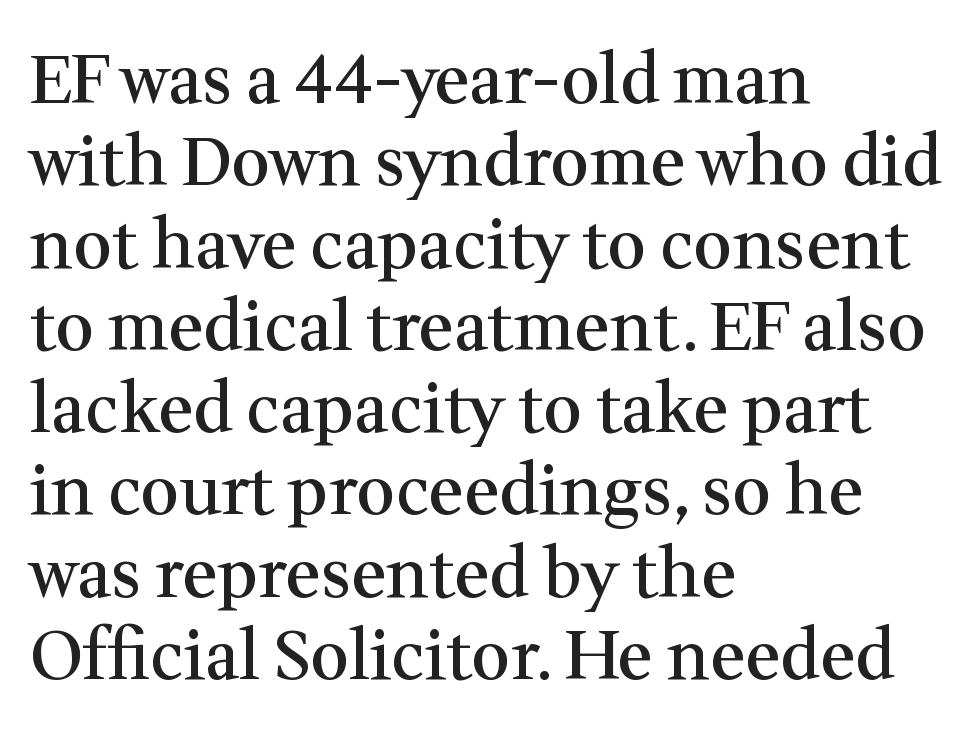
The image shows 68 px semibold serif type, upright; set left-aligned, line spacing 1.21x, normal letter spacing, not underlined; medium stroke contrast and a medium x-height.
